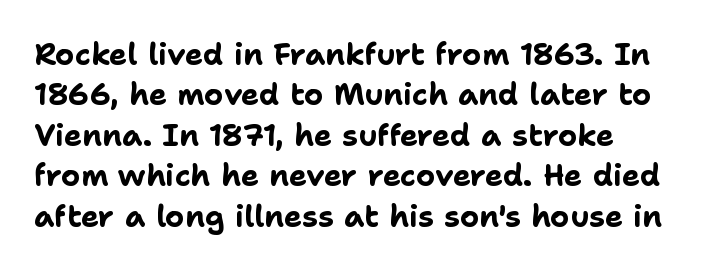
{"serif": "no", "italic": "no", "bold": "yes", "weight": "bold", "width": "normal", "stroke_contrast": "low", "x_height": "medium", "monospaced": "no", "underline": "no", "line_spacing": "normal", "line_spacing_ratio": 1.35, "letter_spacing": "normal", "letter_spacing_em": 0.0, "glyph_px": 30}
